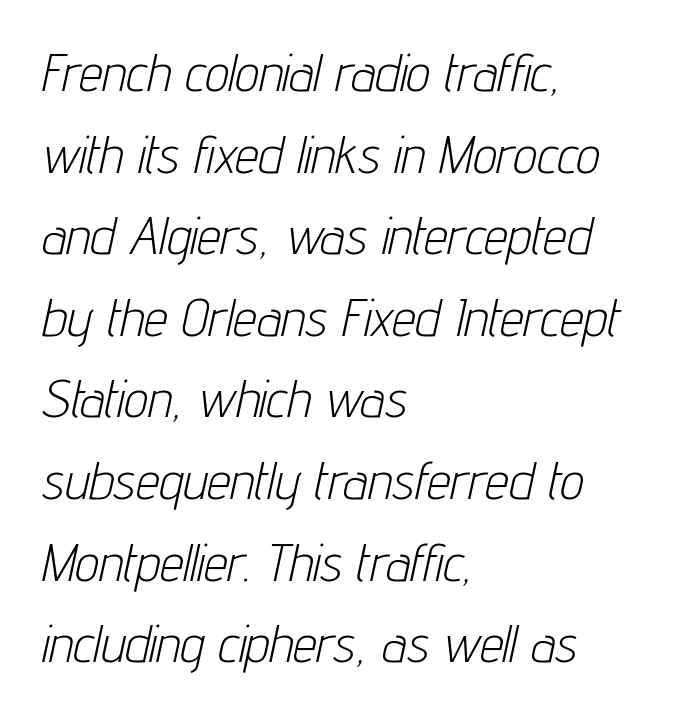
The image shows 53 px light, condensed type, italic (leaning right); set left-aligned, normal line spacing (1.54x), normal letter spacing, not underlined; low stroke contrast and a medium x-height.
